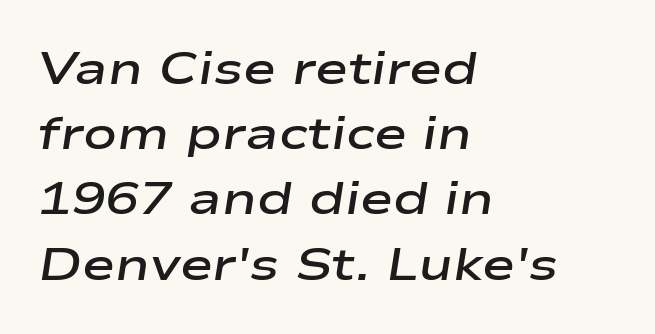
Line beginnings align vertically; line endings do not. Default kerning and tracking; the words read as compact shapes. Designer's note — italics engaged. What weight is shown? A semibold, between regular and bold. Regular leading.
